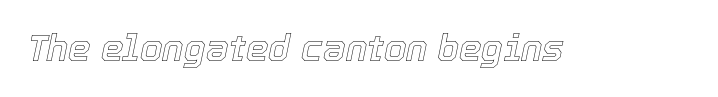
{"italic": "yes", "lean": "right", "slant_degrees": 12, "width": "normal", "x_height": "medium", "monospaced": "no", "underline": "no", "letter_spacing": "normal", "letter_spacing_em": 0.0, "glyph_px": 36}
